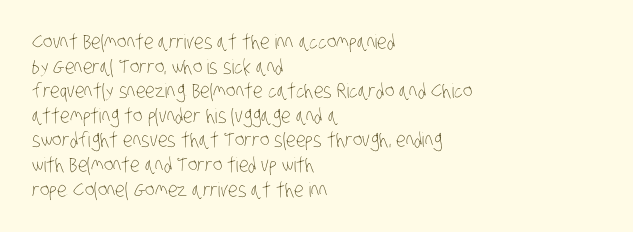
The image shows 20 px text type; set left-aligned, line spacing 1.23x, normal letter spacing, not underlined.
